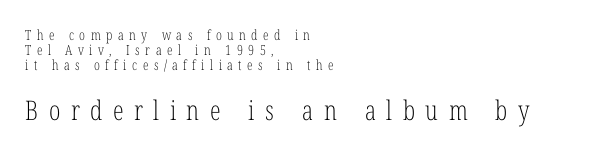
{"italic": "no", "bold": "no", "underline": "no", "align": "left", "line_spacing": "tight", "line_spacing_ratio": 1.06, "letter_spacing": "wide", "letter_spacing_em": 0.39, "larger_block": "second", "size_ratio": 1.93, "glyph_px": 27}
